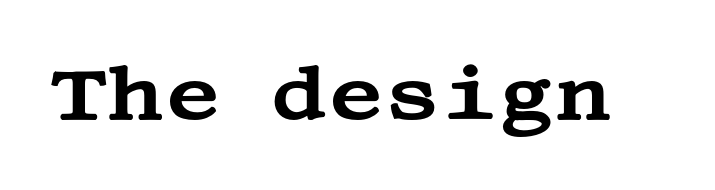
Q: Is the text italic (slanted)? A: No, it is upright.
Q: Is the typeface a serif or a sans-serif typeface? A: Serif.
Q: Is the text underlined? A: No.
Q: Is the spacing between letters normal or unusually wide? A: Normal.
Q: Width (condensed, normal, or wide)? A: Wide.
Q: Stroke contrast? A: Medium.
Q: x-height? A: Large.
